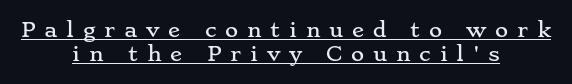
The image shows 20 px text type, upright; set centered, line spacing 1.19x, unusually wide letter spacing (+0.44 em), underlined.
